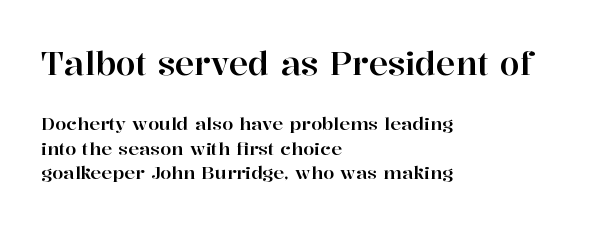
Q: Is the text italic (slanted)? A: No, it is upright.
Q: Is the typeface a serif or a sans-serif typeface? A: Serif.
Q: Is the text underlined? A: No.
Q: How is the paragraph aligned? A: Left-aligned.
Q: Is the spacing between letters normal or unusually wide? A: Normal.
Q: Is the spacing between lines tight, normal or loose? A: Normal.
Q: Which block of text is set in a larger size, the first (top) or the second (bottom)? A: The first (top) one.
Q: Width (condensed, normal, or wide)? A: Normal.
Q: Stroke contrast? A: High.
Q: x-height? A: Medium.
Q: Monospaced? A: No.
